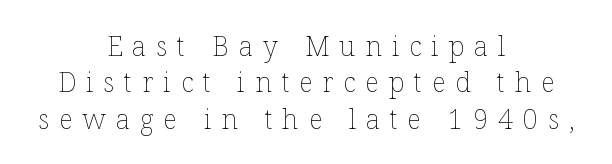
{"italic": "no", "bold": "no", "underline": "no", "align": "center", "line_spacing": "normal", "line_spacing_ratio": 1.35, "letter_spacing": "wide", "letter_spacing_em": 0.37, "glyph_px": 27}
